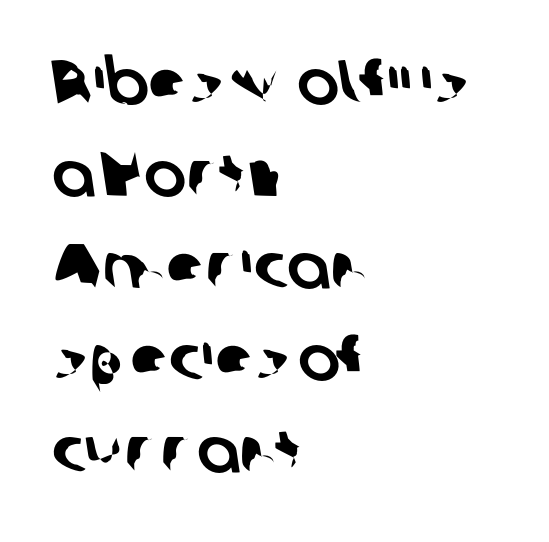
The image shows 63 px sans-serif type; set left-aligned, normal line spacing (1.46x), normal letter spacing, not underlined; low stroke contrast and a medium x-height.
